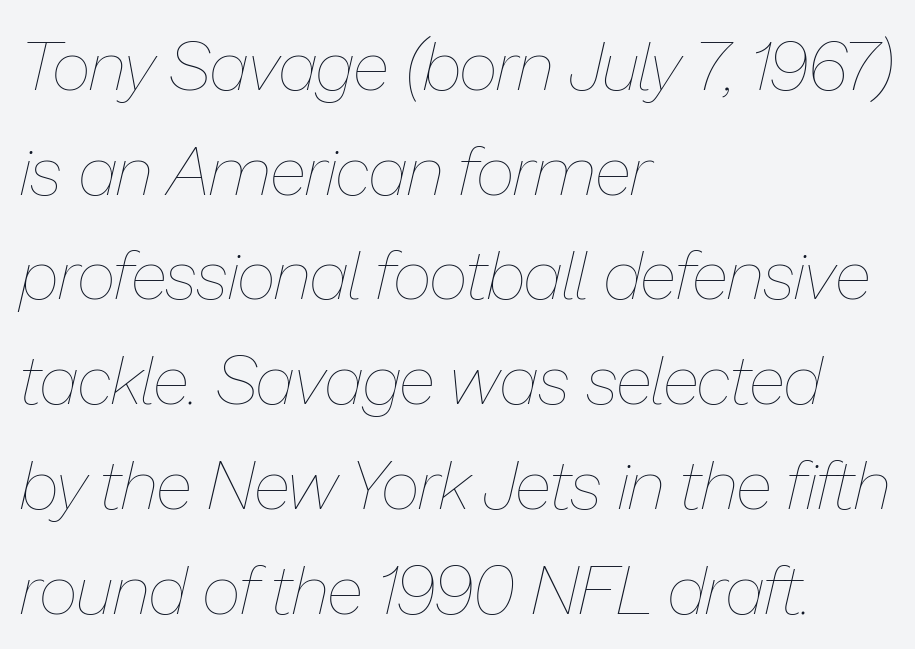
The image shows 68 px thin type, italic (leaning right); set left-aligned, normal line spacing (1.54x), normal letter spacing, not underlined; low stroke contrast and a medium x-height.
